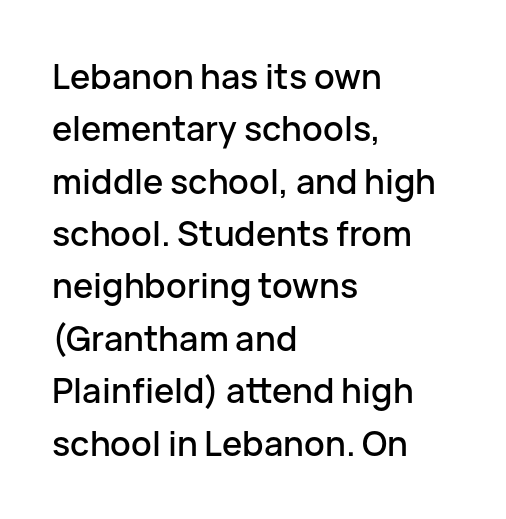
{"serif": "no", "italic": "no", "width": "normal", "stroke_contrast": "low", "x_height": "medium", "monospaced": "no", "underline": "no", "align": "left", "line_spacing": "normal", "line_spacing_ratio": 1.54, "letter_spacing": "normal", "letter_spacing_em": 0.0, "glyph_px": 34}
